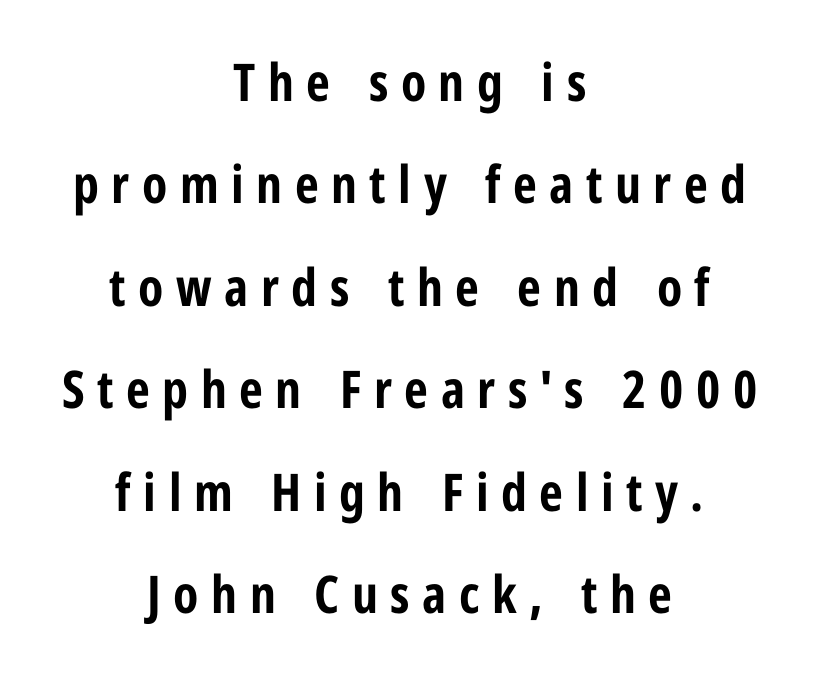
Q: Is the text bold? A: Yes.
Q: Is the text italic (slanted)? A: No, it is upright.
Q: Is the typeface a serif or a sans-serif typeface? A: Sans-serif.
Q: Is the text underlined? A: No.
Q: How is the paragraph aligned? A: Centered.
Q: Is the spacing between letters normal or unusually wide? A: Unusually wide.
Q: Is the spacing between lines tight, normal or loose? A: Loose.
Q: Width (condensed, normal, or wide)? A: Condensed.
Q: Stroke contrast? A: Low.
Q: x-height? A: Medium.
Q: Monospaced? A: No.
